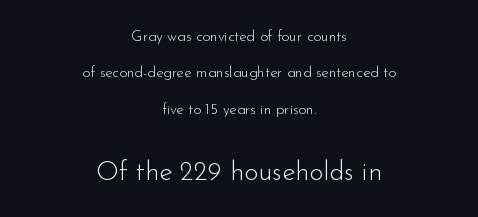
Q: Is the text bold? A: No.
Q: Is the text italic (slanted)? A: No, it is upright.
Q: Is the text underlined? A: No.
Q: How is the paragraph aligned? A: Centered.
Q: Is the spacing between letters normal or unusually wide? A: Normal.
Q: Is the spacing between lines tight, normal or loose? A: Loose.
Q: Which block of text is set in a larger size, the first (top) or the second (bottom)? A: The second (bottom) one.
